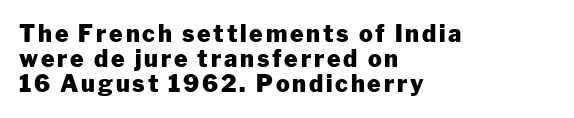
Q: Is the text bold? A: Yes.
Q: Is the text italic (slanted)? A: No, it is upright.
Q: Is the text underlined? A: No.
Q: How is the paragraph aligned? A: Left-aligned.
Q: Is the spacing between lines tight, normal or loose? A: Tight.
